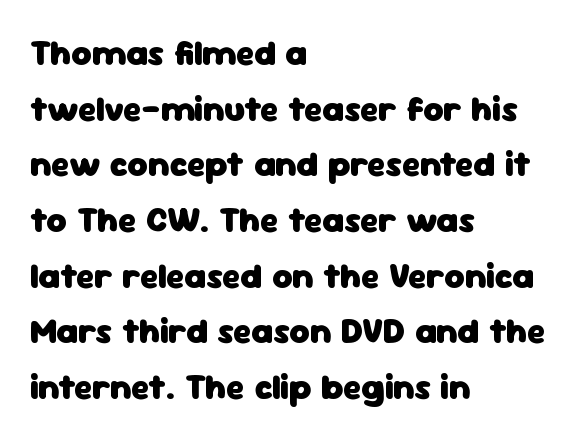
Varying glyph widths throughout — classic text-font behaviour. Rule under the text: the space is simply empty. Nothing sits at the stroke ends, so this counts as sans-serif. In terms of posture, this sample is upright.
